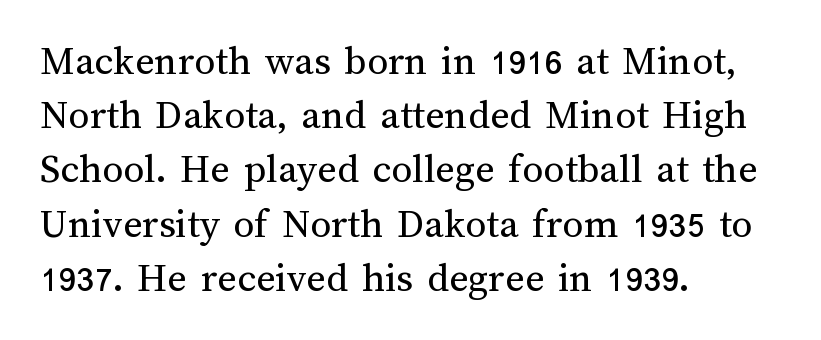
Q: Is the text bold? A: No.
Q: Is the text italic (slanted)? A: No, it is upright.
Q: Is the text underlined? A: No.
Q: How is the paragraph aligned? A: Left-aligned.
Q: Is the spacing between letters normal or unusually wide? A: Normal.
Q: Is the spacing between lines tight, normal or loose? A: Normal.
Q: Width (condensed, normal, or wide)? A: Normal.
Q: Stroke contrast? A: Medium.
Q: x-height? A: Medium.
Q: Monospaced? A: No.
